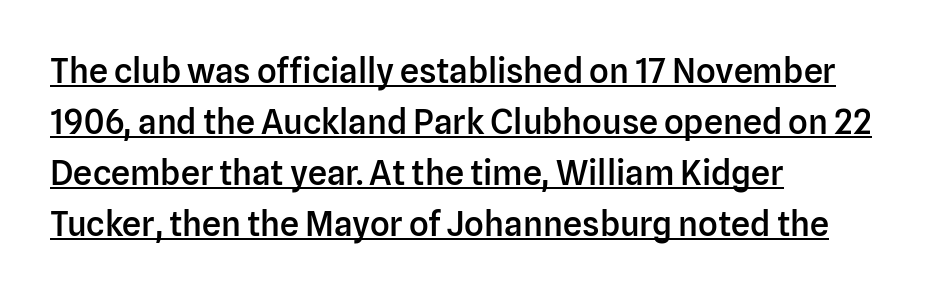
{"serif": "no", "italic": "no", "bold": "semi", "weight": "semibold", "width": "normal", "stroke_contrast": "low", "x_height": "medium", "monospaced": "no", "underline": "yes", "align": "left", "line_spacing": "normal", "line_spacing_ratio": 1.5, "letter_spacing": "normal", "letter_spacing_em": 0.0, "glyph_px": 34}
